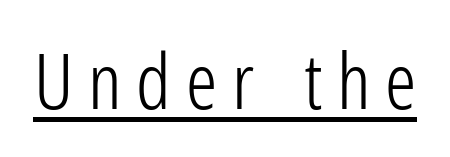
Compared with a typical body face, this is equally light or lighter still. Underline: present. The letters carry no serifs — their stems end cleanly without finishing strokes. Do the letters lean? They stand straight. Note the varied advance widths — an 'i' is clearly narrower than an 'm'.
